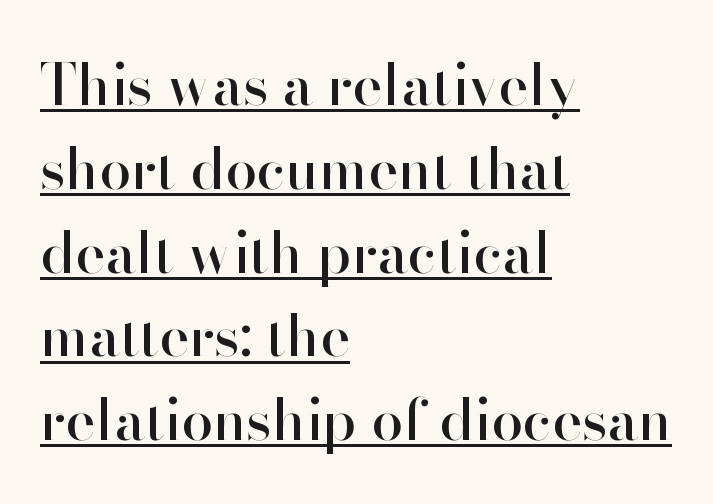
Emphasis is given by a line drawn under the lettering. Line starts are locked; line ends wander. You could call the tracking neutral — neither tight nor loose. Ordinary non-slanted type is in use. Proportional: the letters do not fall into vertical columns.
